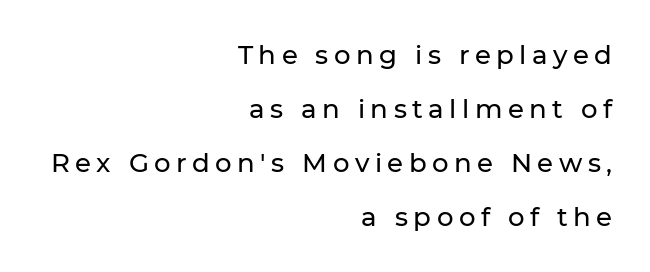
The image shows 26 px text type, upright; set right-aligned, loose line spacing (2.08x), unusually wide letter spacing (+0.21 em), not underlined.
